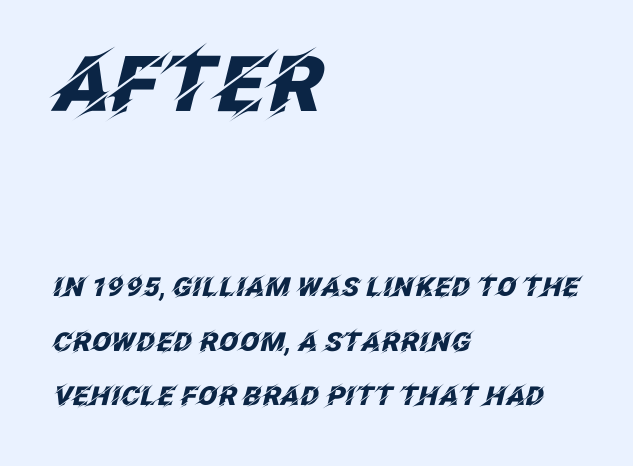
Q: Is the text bold? A: Yes.
Q: Is the text italic (slanted)? A: Yes, it leans right by about 12 degrees.
Q: Is the text underlined? A: No.
Q: How is the paragraph aligned? A: Left-aligned.
Q: Is the spacing between letters normal or unusually wide? A: Normal.
Q: Is the spacing between lines tight, normal or loose? A: Loose.
Q: Which block of text is set in a larger size, the first (top) or the second (bottom)? A: The first (top) one.
Q: Width (condensed, normal, or wide)? A: Normal.
Q: Stroke contrast? A: Low.
Q: x-height? A: Large.
Q: Monospaced? A: No.
